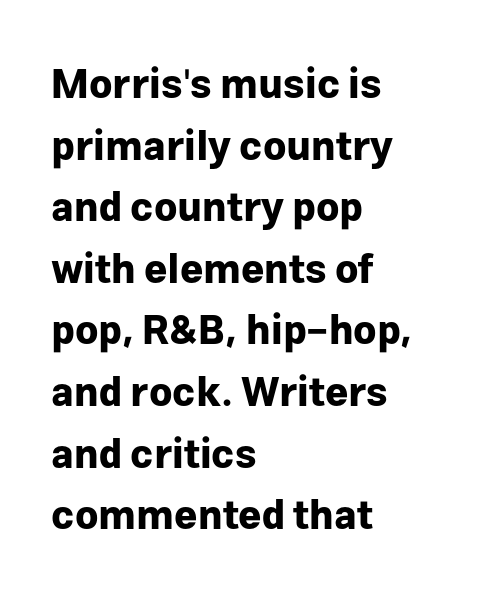
{"serif": "no", "italic": "no", "bold": "yes", "weight": "bold", "width": "normal", "stroke_contrast": "low", "x_height": "medium", "monospaced": "no", "underline": "no", "align": "left", "line_spacing": "normal", "line_spacing_ratio": 1.54, "letter_spacing": "normal", "letter_spacing_em": 0.0, "glyph_px": 40}
